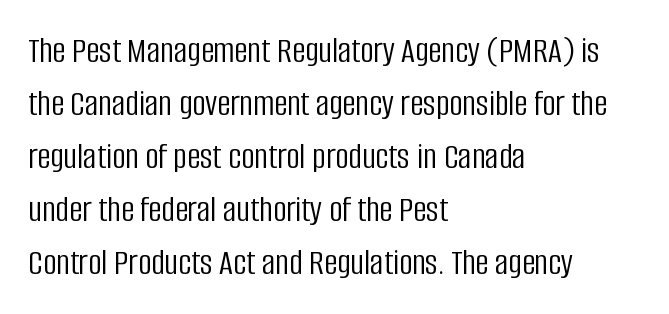
{"serif": "no", "italic": "no", "bold": "no", "weight": "light", "width": "condensed", "stroke_contrast": "low", "x_height": "large", "monospaced": "no", "underline": "no", "align": "left", "line_spacing": "normal", "line_spacing_ratio": 1.43, "letter_spacing": "normal", "letter_spacing_em": 0.0, "glyph_px": 37}
